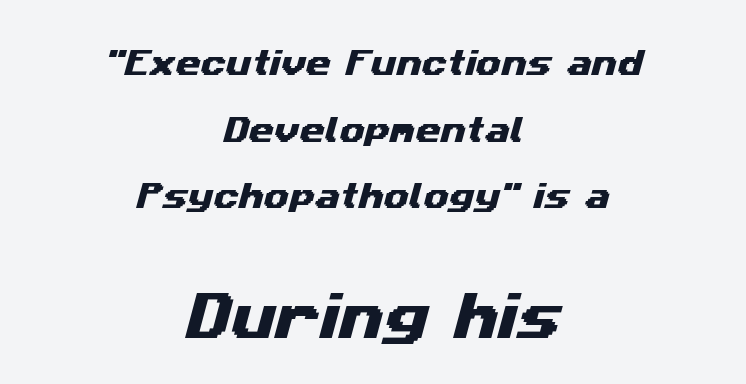
The image shows 51 px wide sans-serif type; set centered, loose line spacing (2.3x), normal letter spacing, not underlined; the second (bottom) block is 1.76x larger; medium stroke contrast and a medium x-height.
